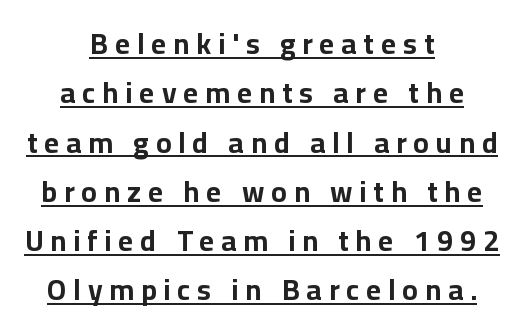
{"serif": "no", "italic": "no", "bold": "yes", "weight": "bold", "width": "normal", "stroke_contrast": "low", "x_height": "medium", "monospaced": "no", "underline": "yes", "align": "center", "line_spacing": "normal", "line_spacing_ratio": 1.7, "letter_spacing": "wide", "letter_spacing_em": 0.24, "glyph_px": 29}
